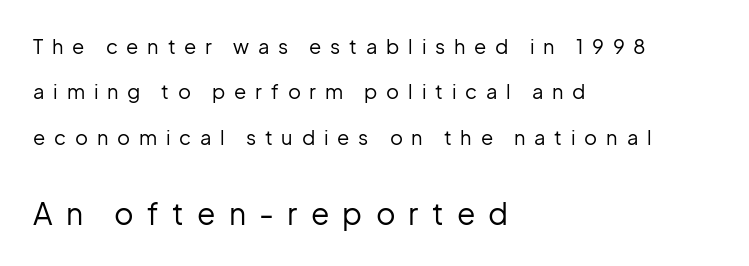
No extra ink here — the face is not bold. Tracking here is generous; glyphs stand well apart from one another. Is this a fixed-width face? No — the glyphs have proportional, varying widths. In this sample the second text group is rendered at the bigger scale. The paragraph shown leans on its left margin.
